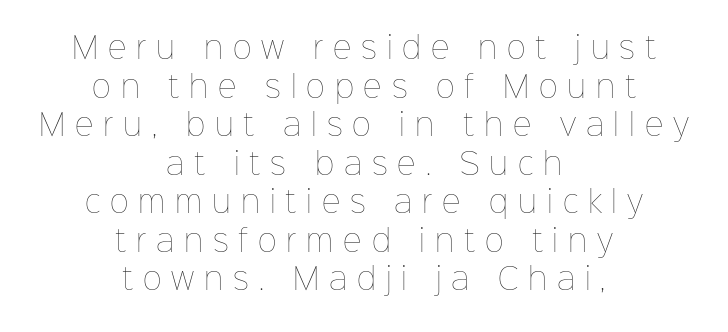
Q: Is the text bold? A: No.
Q: Is the text italic (slanted)? A: No, it is upright.
Q: Is the text underlined? A: No.
Q: How is the paragraph aligned? A: Centered.
Q: Is the spacing between letters normal or unusually wide? A: Unusually wide.
Q: Is the spacing between lines tight, normal or loose? A: Normal.
Q: Width (condensed, normal, or wide)? A: Normal.
Q: Stroke contrast? A: Low.
Q: x-height? A: Medium.
Q: Monospaced? A: No.
